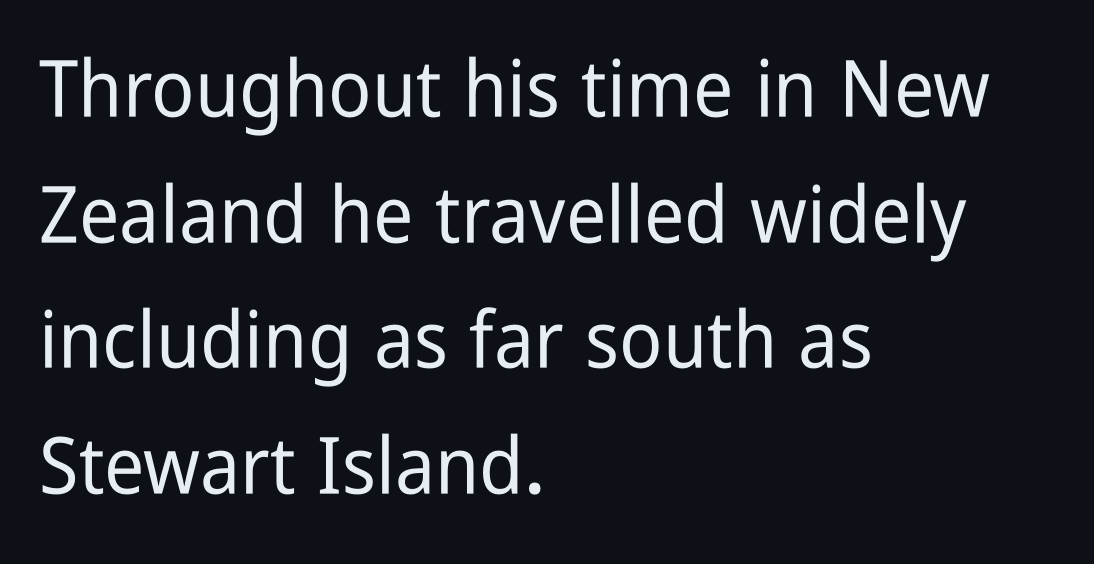
{"serif": "no", "italic": "no", "width": "condensed", "stroke_contrast": "low", "x_height": "medium", "monospaced": "no", "underline": "no", "align": "left", "line_spacing": "normal", "line_spacing_ratio": 1.59, "letter_spacing": "normal", "letter_spacing_em": 0.0, "glyph_px": 79}
